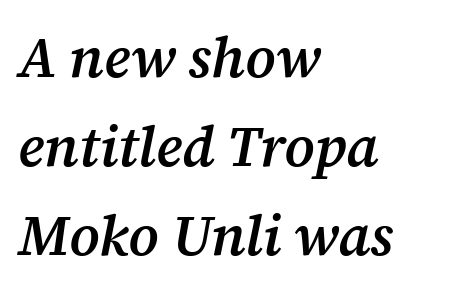
Q: Is the text bold? A: Semi-bold.
Q: Is the text italic (slanted)? A: Yes, it leans right by about 12 degrees.
Q: Is the typeface a serif or a sans-serif typeface? A: Serif.
Q: Is the text underlined? A: No.
Q: How is the paragraph aligned? A: Left-aligned.
Q: Is the spacing between letters normal or unusually wide? A: Normal.
Q: Is the spacing between lines tight, normal or loose? A: Normal.
Q: Width (condensed, normal, or wide)? A: Normal.
Q: Stroke contrast? A: Medium.
Q: x-height? A: Medium.
Q: Monospaced? A: No.
